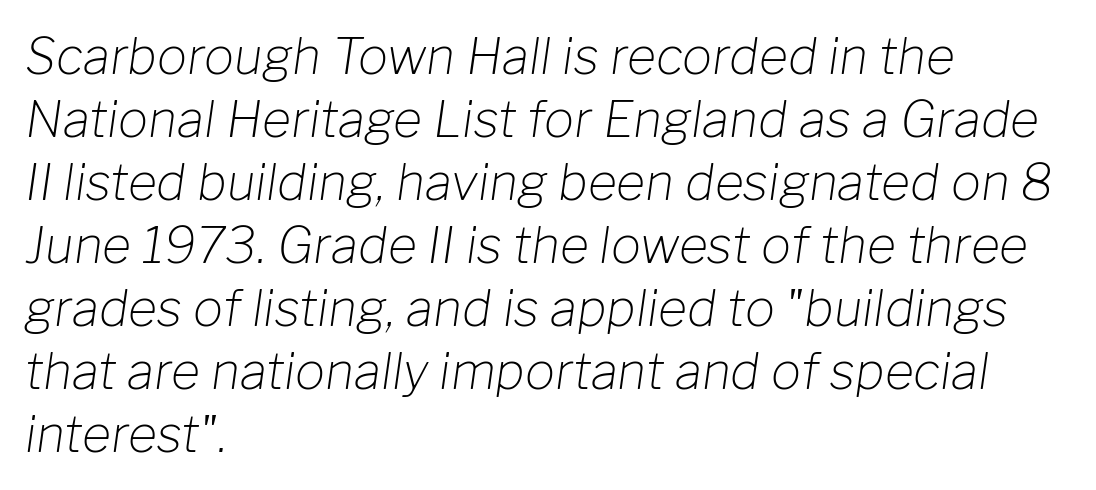
Q: Is the text bold? A: No.
Q: Is the text italic (slanted)? A: Yes, it leans right by about 8 degrees.
Q: Is the text underlined? A: No.
Q: How is the paragraph aligned? A: Left-aligned.
Q: Is the spacing between letters normal or unusually wide? A: Normal.
Q: Is the spacing between lines tight, normal or loose? A: Normal.
Q: Width (condensed, normal, or wide)? A: Normal.
Q: Stroke contrast? A: Low.
Q: x-height? A: Medium.
Q: Monospaced? A: No.
